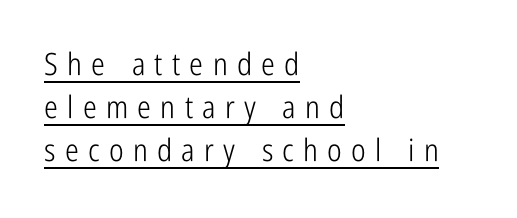
Q: Is the text bold? A: No.
Q: Is the text italic (slanted)? A: No, it is upright.
Q: Is the typeface a serif or a sans-serif typeface? A: Sans-serif.
Q: Is the text underlined? A: Yes.
Q: How is the paragraph aligned? A: Left-aligned.
Q: Is the spacing between letters normal or unusually wide? A: Unusually wide.
Q: Is the spacing between lines tight, normal or loose? A: Normal.
Q: Width (condensed, normal, or wide)? A: Condensed.
Q: Stroke contrast? A: Low.
Q: x-height? A: Medium.
Q: Monospaced? A: No.
